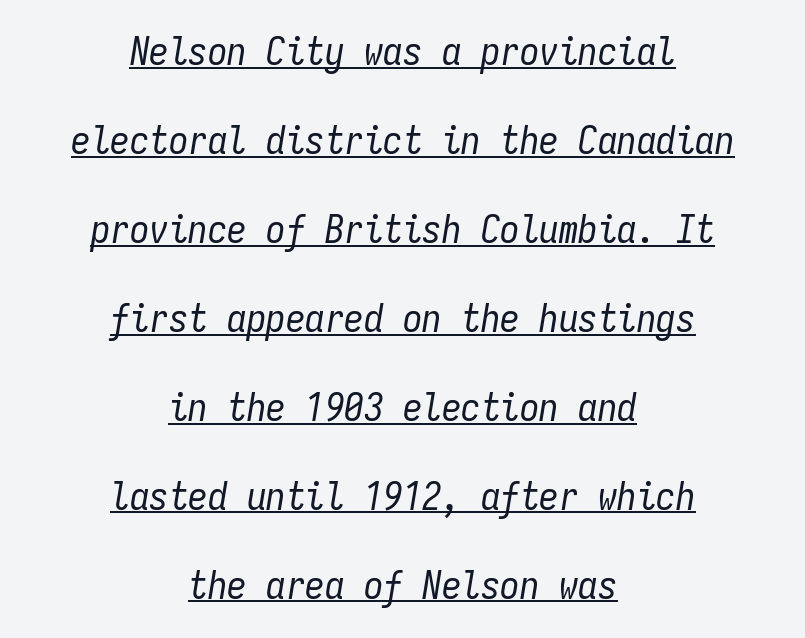
{"italic": "yes", "lean": "right", "slant_degrees": 9, "bold": "no", "weight": "regular", "width": "condensed", "stroke_contrast": "low", "x_height": "medium", "monospaced": "yes", "underline": "yes", "align": "center", "line_spacing": "loose", "line_spacing_ratio": 2.28, "letter_spacing": "normal", "letter_spacing_em": 0.0, "glyph_px": 39}
